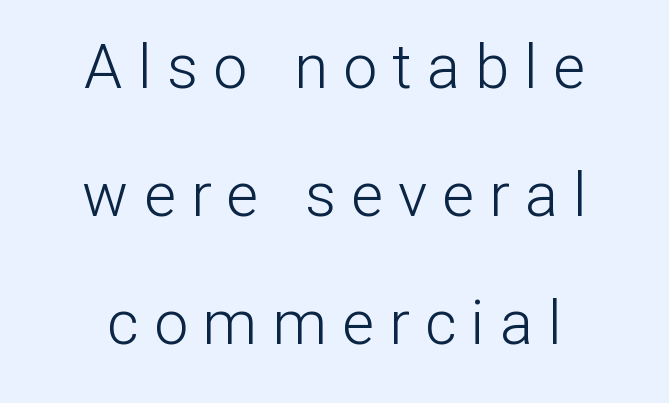
The image shows 61 px light sans-serif type, upright; set centered, loose line spacing (2.1x), unusually wide letter spacing (+0.25 em), not underlined; low stroke contrast and a medium x-height.
